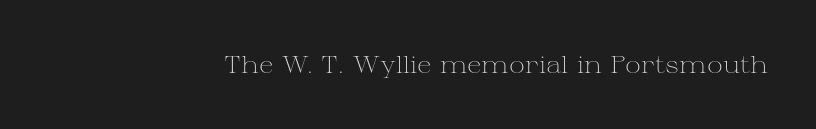
Only glyphs here, with clear space below each row. Notice how the stems are strictly vertical — no italics here. Between one letter and the next there's only the usual sliver of space. Is this a heavy cut? Hardly; it is regular or lighter.
